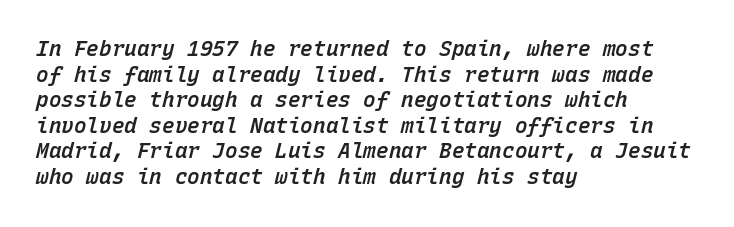
Compared with typical body copy, the letter spacing here is the same. The letters are semibold — heavier than regular but short of a full bold. Beneath every word, the page is bare. Slanted lettering throughout. Left-aligned paragraph, ragged on the right.
